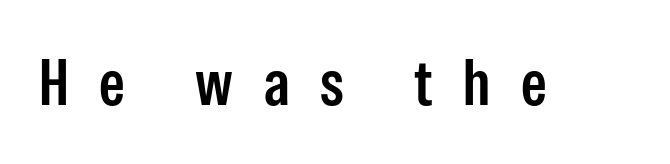
Between one letter and the next there's a generous, obvious gap. The gap between lines stays unmarked. The font is running at a semibold setting, under full bold. The text was rendered using a sans face with plain stroke endings. Posture: vertical.
